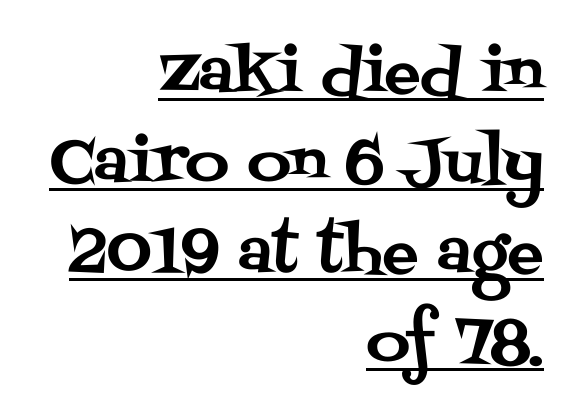
Q: Is the text italic (slanted)? A: No, it is upright.
Q: Is the typeface a serif or a sans-serif typeface? A: Serif.
Q: Is the text underlined? A: Yes.
Q: How is the paragraph aligned? A: Right-aligned.
Q: Is the spacing between letters normal or unusually wide? A: Normal.
Q: Is the spacing between lines tight, normal or loose? A: Normal.
Q: Width (condensed, normal, or wide)? A: Normal.
Q: Stroke contrast? A: Medium.
Q: x-height? A: Large.
Q: Monospaced? A: No.
